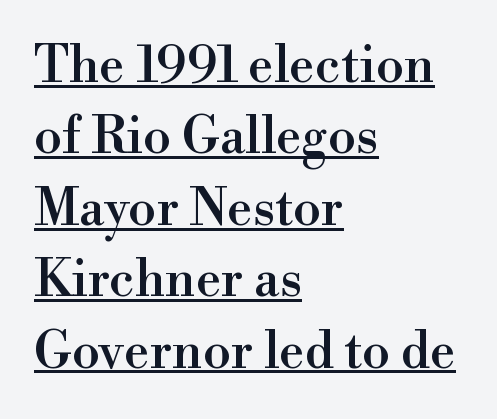
The image shows 51 px serif type, upright; set left-aligned, normal line spacing (1.4x), normal letter spacing, underlined; a small x-height.
